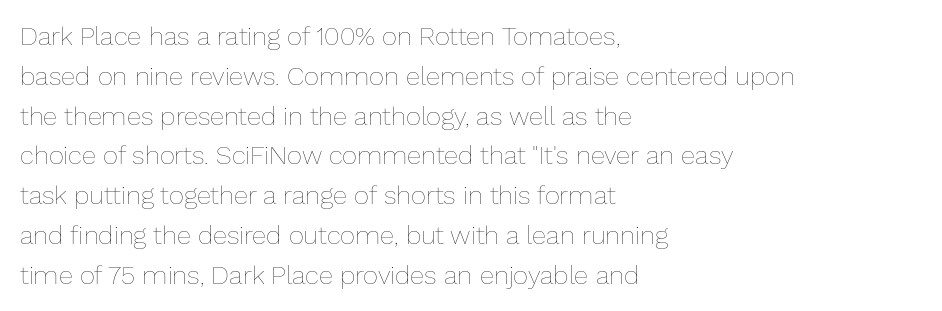
Nobody touched the tracking dial on this one. Line starts are locked; line ends wander. The block of text has a typical density, with ordinary space between rows. The glyphs are unaccompanied by any horizontal stroke below them. Notice how the stems are strictly vertical — no italics here. These glyphs show unthickened strokes, regular width or finer.
